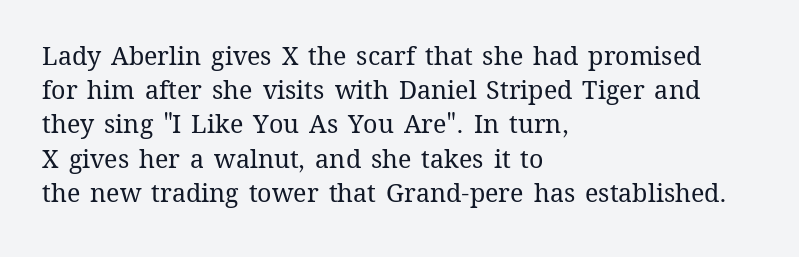
{"italic": "no", "bold": "no", "underline": "no", "align": "left", "line_spacing": "normal", "line_spacing_ratio": 1.37, "letter_spacing": "normal", "letter_spacing_em": 0.0, "glyph_px": 25}
